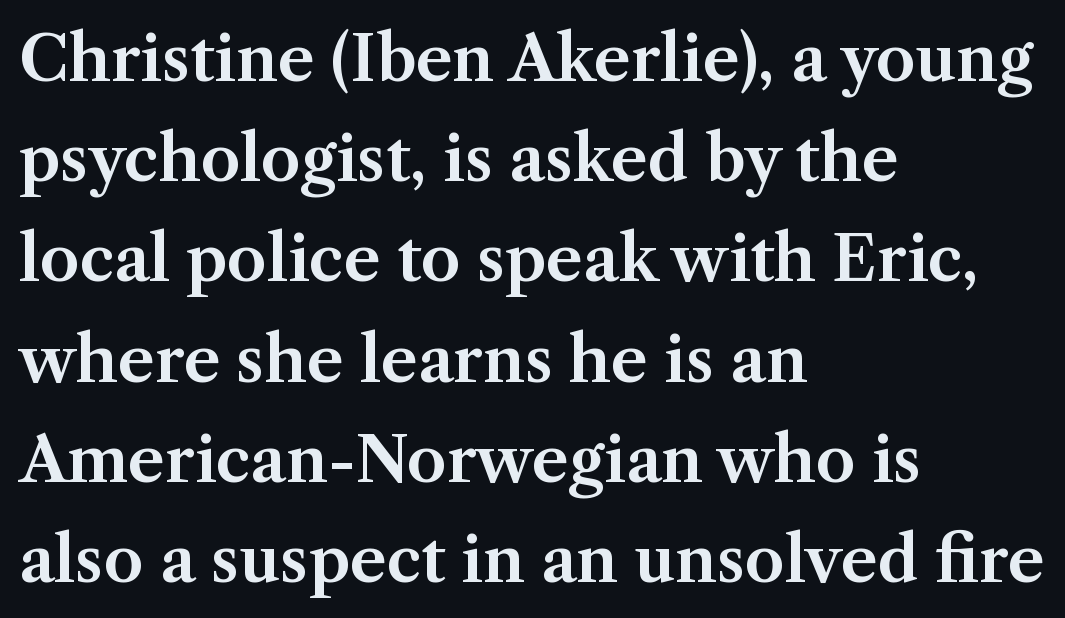
The image shows 63 px serif type, upright; set left-aligned, normal line spacing (1.59x), normal letter spacing, not underlined; medium stroke contrast and a medium x-height.
